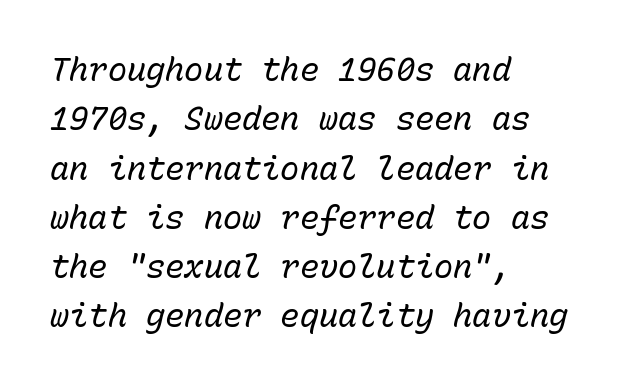
{"italic": "yes", "lean": "right", "slant_degrees": 15, "bold": "no", "weight": "regular", "width": "normal", "stroke_contrast": "low", "x_height": "medium", "monospaced": "yes", "underline": "no", "align": "left", "line_spacing": "normal", "line_spacing_ratio": 1.54, "letter_spacing": "normal", "letter_spacing_em": 0.0, "glyph_px": 32}
